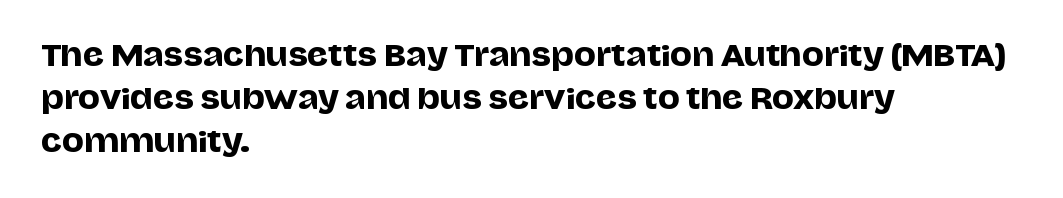
Q: Is the text italic (slanted)? A: No, it is upright.
Q: Is the typeface a serif or a sans-serif typeface? A: Sans-serif.
Q: Is the text underlined? A: No.
Q: How is the paragraph aligned? A: Left-aligned.
Q: Is the spacing between letters normal or unusually wide? A: Normal.
Q: Is the spacing between lines tight, normal or loose? A: Normal.
Q: Width (condensed, normal, or wide)? A: Normal.
Q: Stroke contrast? A: Low.
Q: x-height? A: Large.
Q: Monospaced? A: No.
